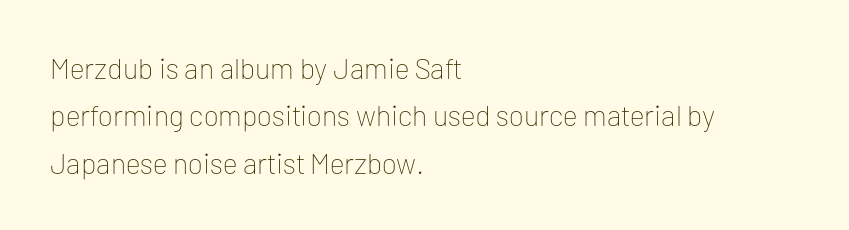
The image shows 29 px thin sans-serif type, upright; set left-aligned, normal line spacing (1.63x), normal letter spacing, not underlined; low stroke contrast and a medium x-height.
